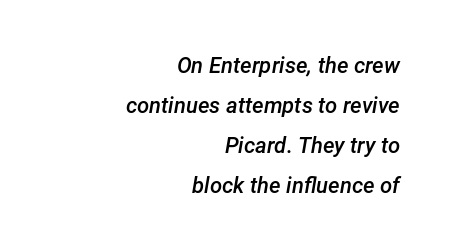
Its strokes are somewhat broadened, the hallmark of semibold type. The specimen omits any rule beneath the text block's lines. Here the glyphs are tracked normally, forming tight word shapes. An italicized treatment has been applied to the whole sample.
